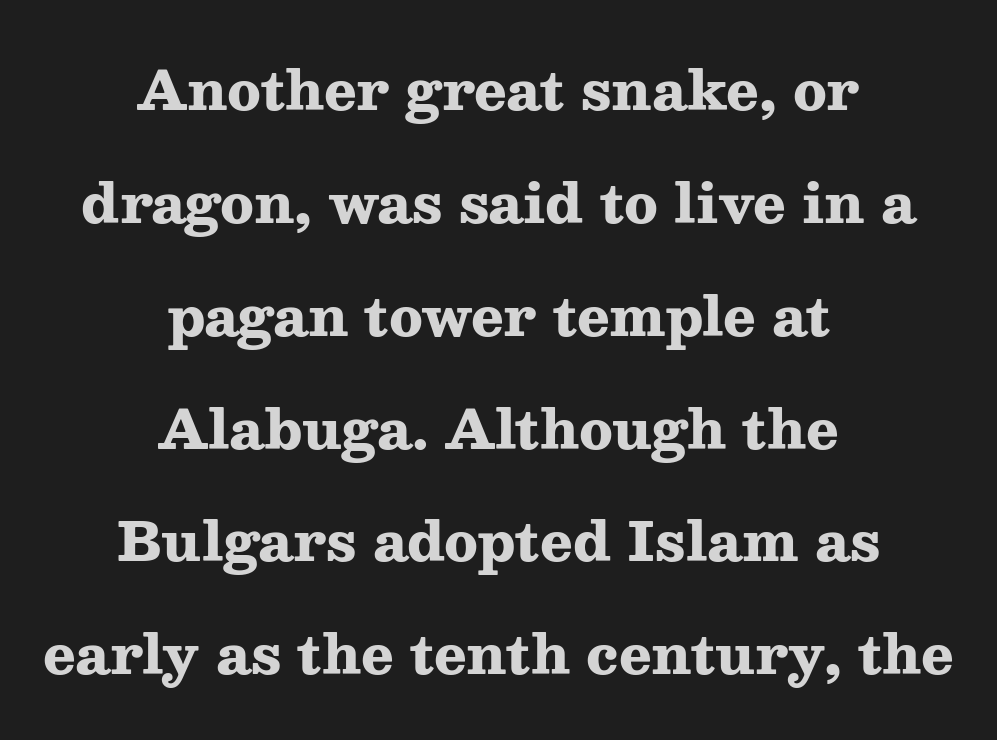
Check under the words: just untouched page. Its strokes are broad and dark, the hallmark of bold type. Widely set lines give the paragraph a tall, airy silhouette. Short note: letters normally spaced. Each line is balanced around a shared central axis. Posture: straight, roman, zero tilt.
